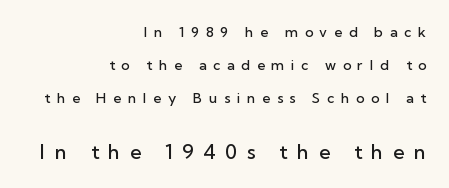
{"italic": "no", "bold": "semi", "underline": "no", "align": "right", "line_spacing": "loose", "line_spacing_ratio": 2.37, "letter_spacing": "wide", "letter_spacing_em": 0.48, "larger_block": "second", "size_ratio": 1.43, "glyph_px": 20}
